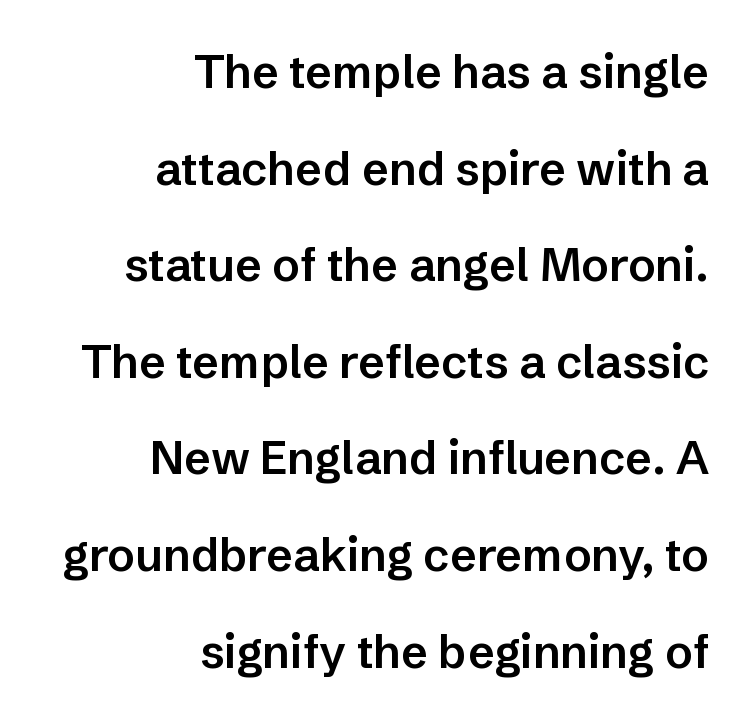
{"serif": "no", "italic": "no", "bold": "semi", "weight": "semibold", "width": "normal", "stroke_contrast": "low", "x_height": "medium", "monospaced": "no", "underline": "no", "align": "right", "line_spacing": "loose", "line_spacing_ratio": 2.1, "letter_spacing": "normal", "letter_spacing_em": 0.0, "glyph_px": 46}
